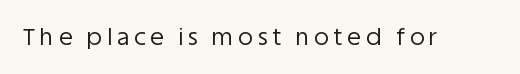
The image shows 23 px text type, upright; set unusually wide letter spacing (+0.21 em), not underlined.
